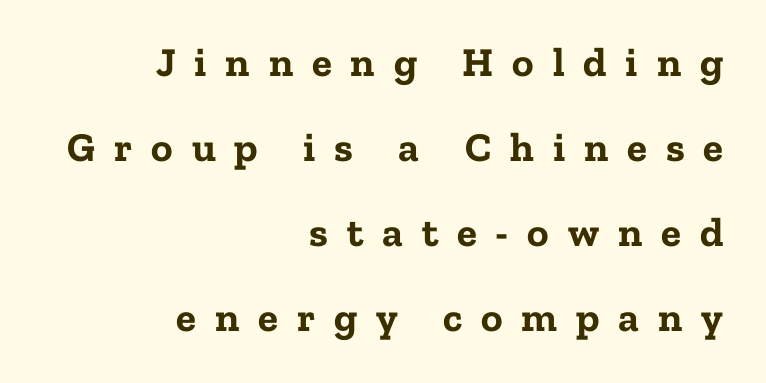
{"serif": "yes", "italic": "no", "bold": "yes", "weight": "bold", "width": "normal", "stroke_contrast": "low", "x_height": "medium", "monospaced": "no", "underline": "no", "align": "right", "line_spacing": "loose", "line_spacing_ratio": 2.07, "letter_spacing": "wide", "letter_spacing_em": 0.46, "glyph_px": 41}
